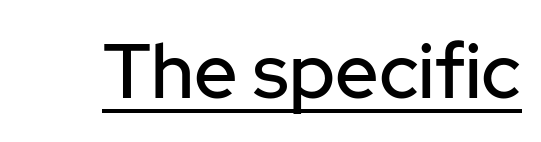
{"serif": "no", "italic": "no", "width": "normal", "stroke_contrast": "low", "x_height": "medium", "monospaced": "no", "underline": "yes", "letter_spacing": "normal", "letter_spacing_em": 0.0, "glyph_px": 76}
